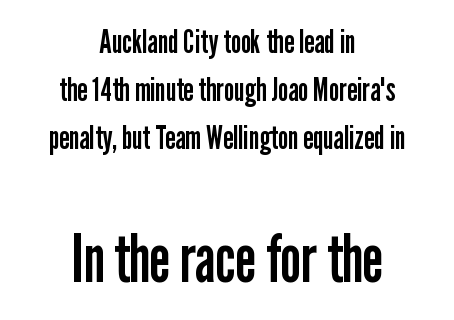
Q: Is the text bold? A: No.
Q: Is the text italic (slanted)? A: No, it is upright.
Q: Is the typeface a serif or a sans-serif typeface? A: Sans-serif.
Q: Is the text underlined? A: No.
Q: How is the paragraph aligned? A: Centered.
Q: Is the spacing between letters normal or unusually wide? A: Normal.
Q: Is the spacing between lines tight, normal or loose? A: Normal.
Q: Which block of text is set in a larger size, the first (top) or the second (bottom)? A: The second (bottom) one.
Q: Width (condensed, normal, or wide)? A: Condensed.
Q: Stroke contrast? A: Low.
Q: x-height? A: Medium.
Q: Monospaced? A: No.
